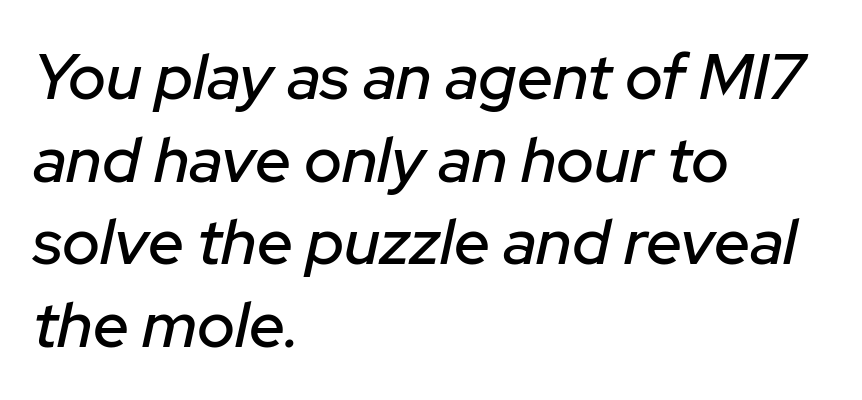
The string is rendered with underlining switched off. The rendering keeps characters at their native spacing. Think of a printed novel: that variable character pitch is what you see here. If you drew a ruler down the left edge, every line would touch it. These lines were composed using italics. If you measured baseline to baseline, you'd find a middling distance.
